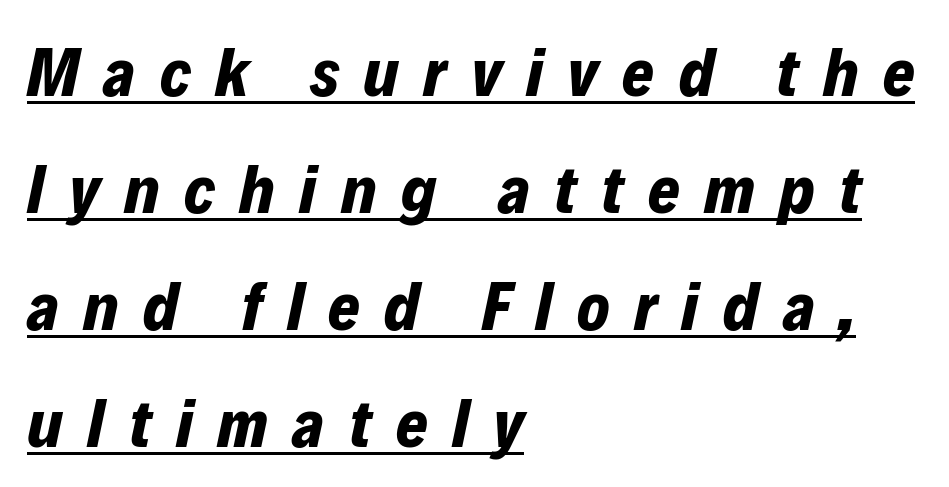
This sample carries an underscore along the baseline area. The face used here has a pronounced slope to its letters. Is the letter spacing exaggerated? Yes — the characters are pushed far apart. Do the characters align in a grid? No, the font is proportional.
